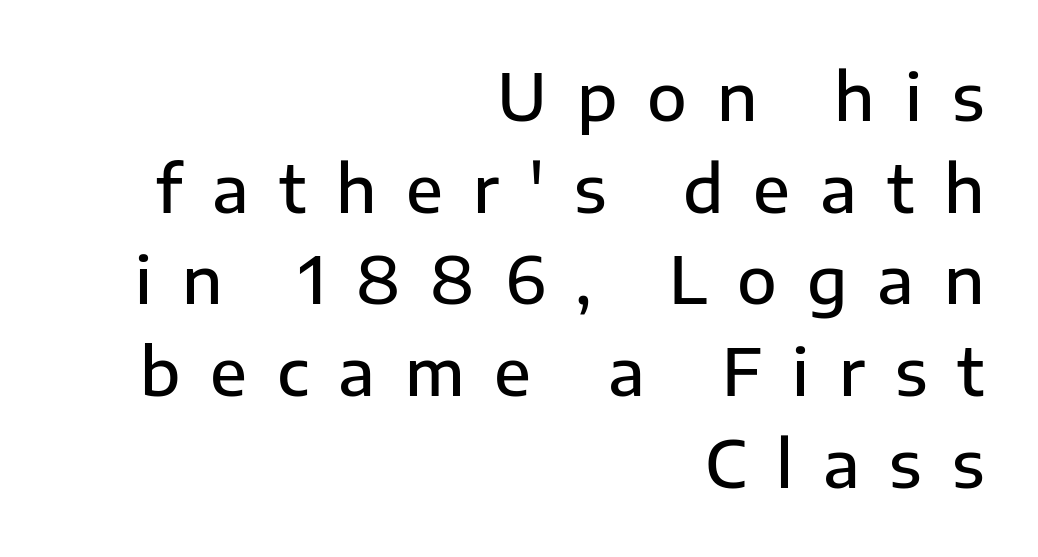
The image shows 65 px semibold sans-serif type, upright; set right-aligned, normal line spacing (1.41x), unusually wide letter spacing (+0.46 em), not underlined; low stroke contrast and a medium x-height.
